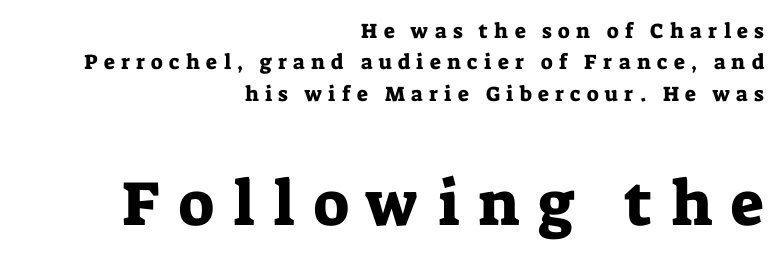
Quick note: underline off. You could not count columns in this text — the font is proportionally spaced. Between one letter and the next there's a generous, obvious gap. Compared with typical paragraphs, the rows here are spaced about the same. You get the small type first, then a jump to larger type.
